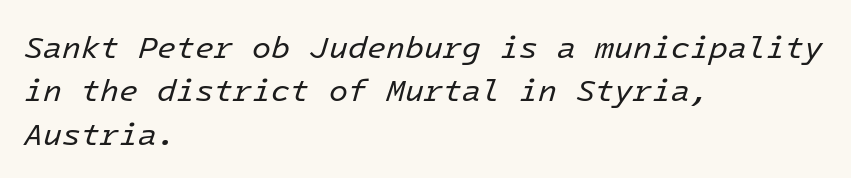
Caption: multi-line text, flush left, ragged right. Letter spacing: default. Letters have the restrained weight of plain body copy at most. The font's italic variant was chosen for this text. Regular leading.
